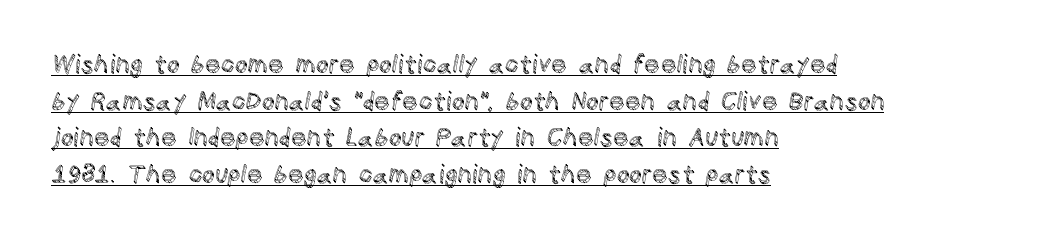
Q: Is the text italic (slanted)? A: Yes.
Q: Is the text underlined? A: Yes.
Q: How is the paragraph aligned? A: Left-aligned.
Q: Is the spacing between letters normal or unusually wide? A: Normal.
Q: Is the spacing between lines tight, normal or loose? A: Normal.
